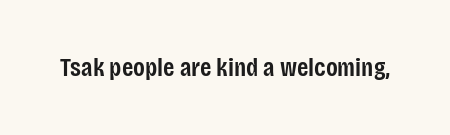
Q: Is the text bold? A: Semi-bold.
Q: Is the text italic (slanted)? A: No, it is upright.
Q: Is the text underlined? A: No.
Q: Is the spacing between letters normal or unusually wide? A: Normal.
